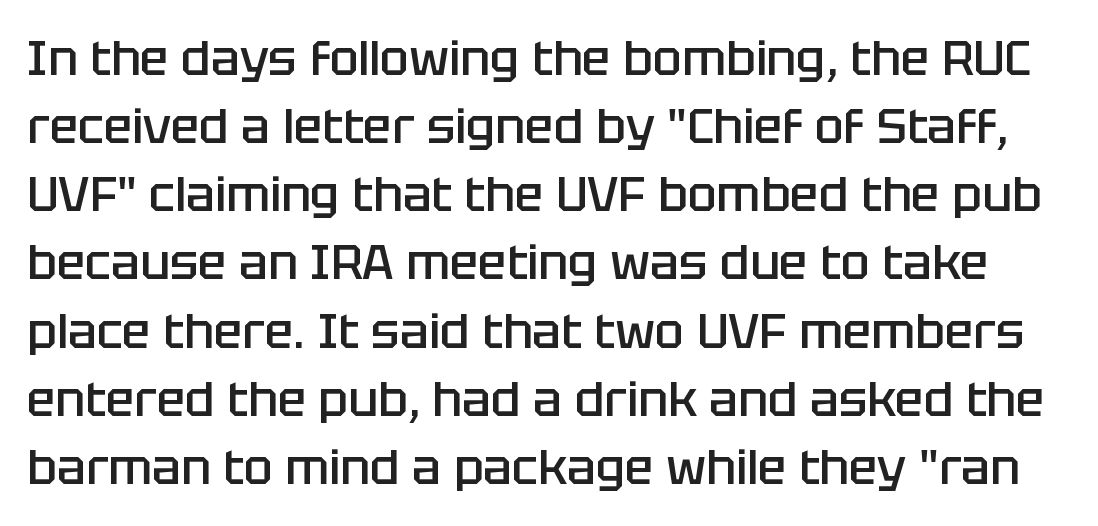
{"serif": "no", "italic": "no", "bold": "semi", "weight": "semibold", "width": "normal", "stroke_contrast": "low", "x_height": "large", "monospaced": "no", "underline": "no", "line_spacing": "normal", "line_spacing_ratio": 1.42, "letter_spacing": "normal", "letter_spacing_em": 0.0, "glyph_px": 48}
